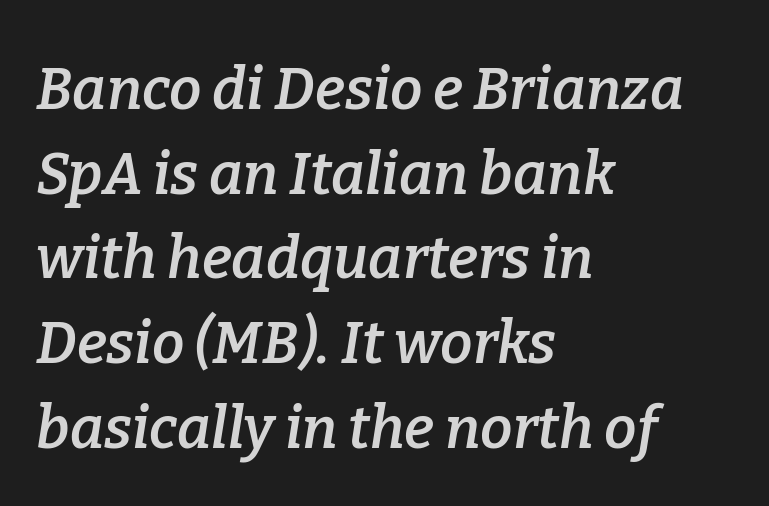
A typesetter would call this zero additional tracking. Line starts are locked; line ends wander. Caption: semibold face, moderately heavy strokes. A typesetter would call this proportional, since set widths differ per character. A clean baseline with only descenders dipping below it. In terms of leading, this rendering sits right in the middle.
